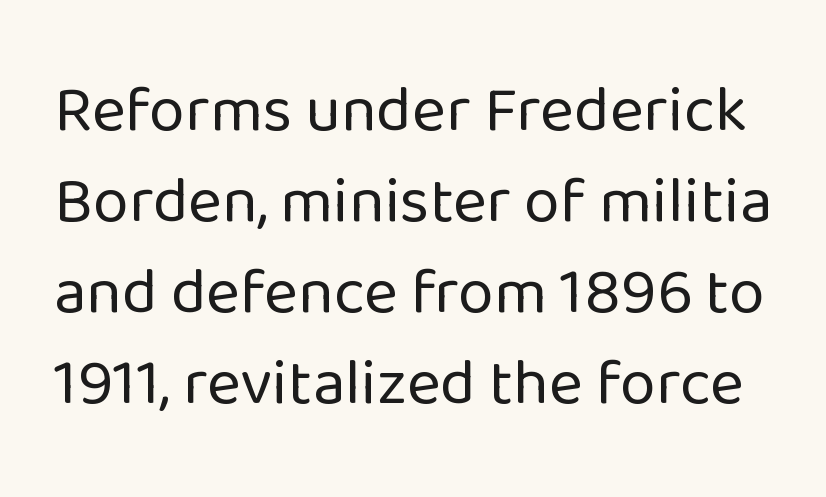
Each letter keeps its own natural width here, so spacing adapts to shape. A bare baseline throughout the passage. Check where the strokes stop: nothing finishes them off — pure sans. Vertically, the passage feels balanced, rows spaced as you'd expect.
